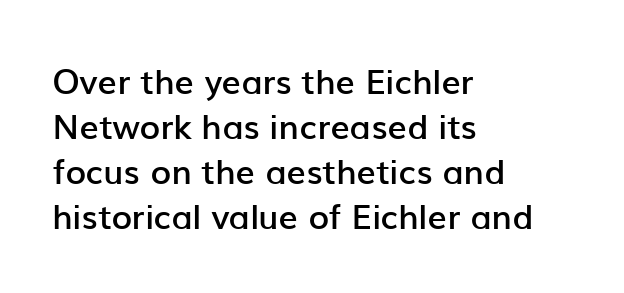
Q: Is the text bold? A: Semi-bold.
Q: Is the text italic (slanted)? A: No, it is upright.
Q: Is the typeface a serif or a sans-serif typeface? A: Sans-serif.
Q: Is the text underlined? A: No.
Q: How is the paragraph aligned? A: Left-aligned.
Q: Is the spacing between letters normal or unusually wide? A: Normal.
Q: Is the spacing between lines tight, normal or loose? A: Normal.
Q: Width (condensed, normal, or wide)? A: Normal.
Q: Stroke contrast? A: Low.
Q: x-height? A: Medium.
Q: Monospaced? A: No.
